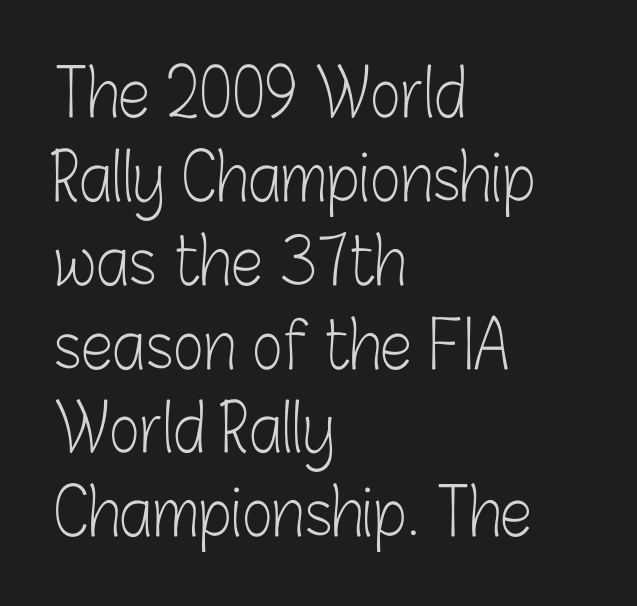
Character widths vary here, with narrow letters taking less room than wide ones. This sample uses an upright cut, with every glyph sitting square on the baseline. Which margin do the lines hug? The left one — the right edge is uneven. Classification — sans serif. Does extra space separate the letters? No, they use regular spacing.
